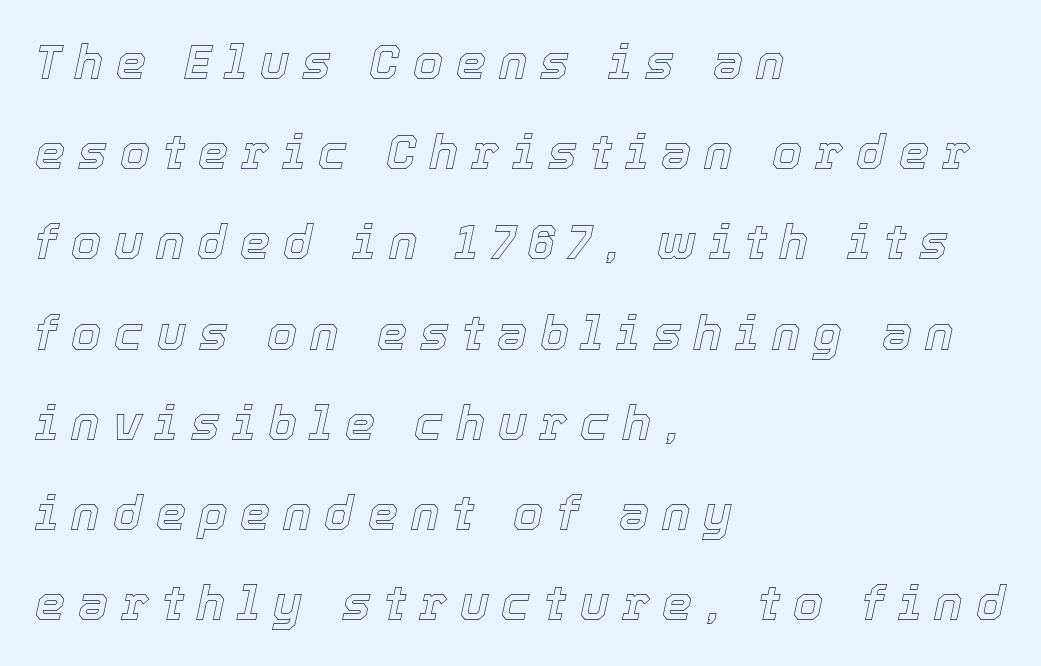
{"italic": "yes", "lean": "right", "slant_degrees": 12, "width": "normal", "x_height": "medium", "monospaced": "no", "underline": "no", "align": "left", "line_spacing_ratio": 1.88, "letter_spacing": "wide", "letter_spacing_em": 0.27, "glyph_px": 48}
